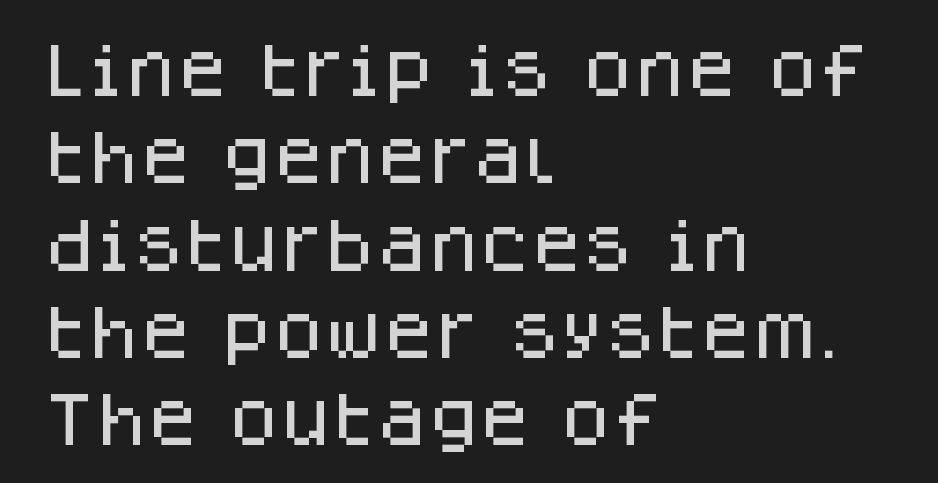
The image shows 59 px sans-serif type, upright; set left-aligned, normal line spacing (1.48x), normal letter spacing, not underlined; low stroke contrast and a large x-height.
